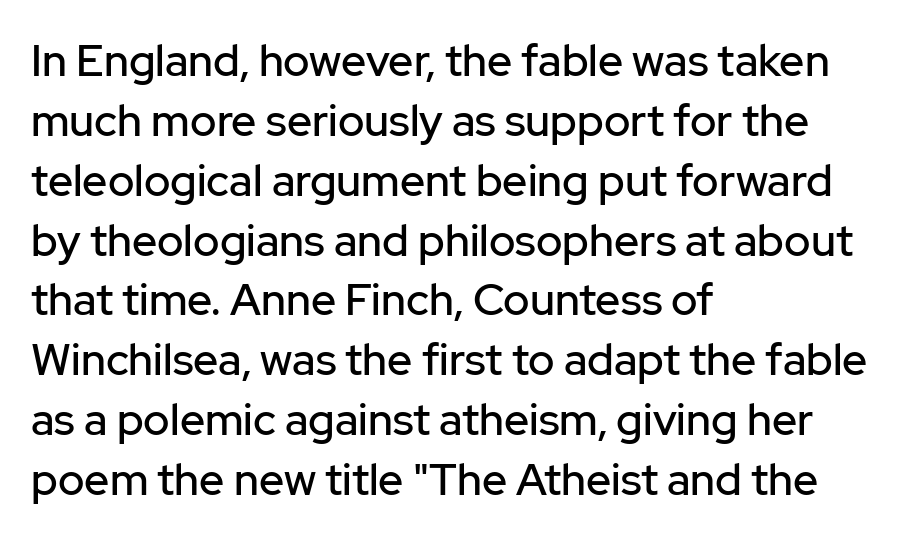
Beneath every word, the page is bare. The passage shown is typed in a proportional face where columns would drift. The designer went with a sans here, leaving each stem footless. In terms of leading, this rendering sits right in the middle. Observe the ordinary spacing: letters are neighbours, not strangers.
